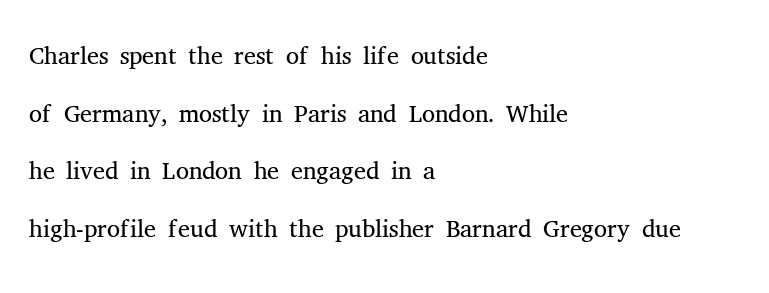
Does the leading feel generous? No, just average. A clean baseline with only descenders dipping below it. Observe the ordinary spacing: letters are neighbours, not strangers. Think of a printed novel: that variable character pitch is what you see here. The lines are quadded left. Look at the bottom of the vertical strokes: they flare into serifs here.
